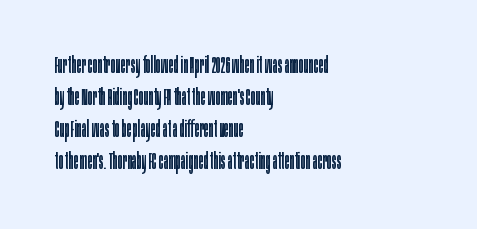
The image shows 23 px text type, upright; set left-aligned, normal line spacing (1.39x), normal letter spacing, not underlined.
